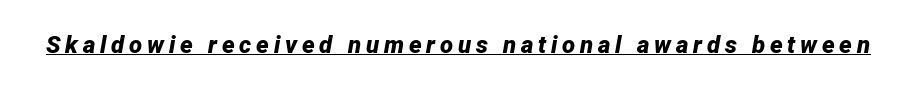
Q: Is the text bold? A: Yes.
Q: Is the text italic (slanted)? A: Yes, it leans right by about 12 degrees.
Q: Is the text underlined? A: Yes.
Q: Is the spacing between letters normal or unusually wide? A: Unusually wide.
